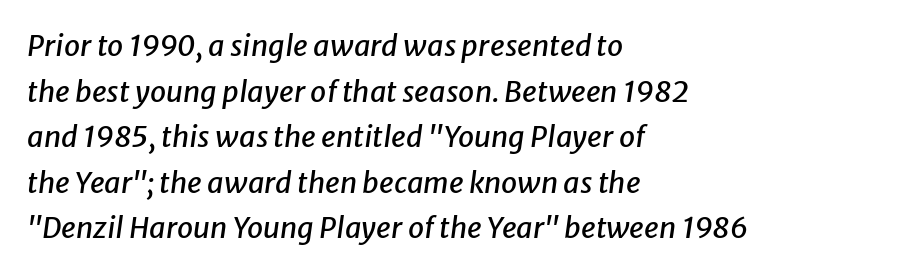
{"italic": "yes", "lean": "right", "slant_degrees": 8, "width": "normal", "stroke_contrast": "low", "x_height": "medium", "monospaced": "no", "underline": "no", "align": "left", "line_spacing": "normal", "line_spacing_ratio": 1.57, "letter_spacing": "normal", "letter_spacing_em": 0.0, "glyph_px": 29}
